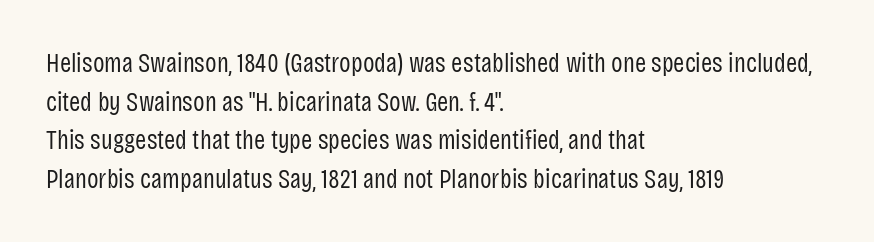
{"italic": "no", "bold": "no", "underline": "no", "align": "left", "line_spacing": "normal", "line_spacing_ratio": 1.43, "letter_spacing": "normal", "letter_spacing_em": 0.0, "glyph_px": 27}
